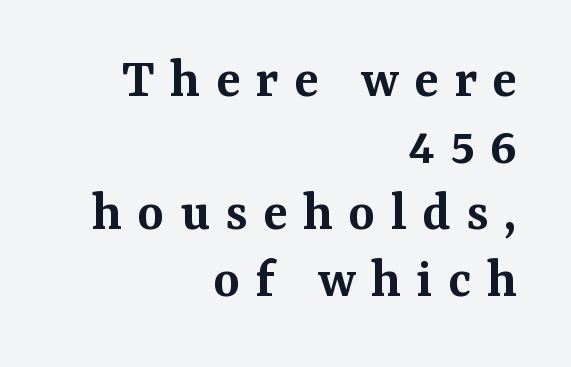
Q: Is the text bold? A: Semi-bold.
Q: Is the text italic (slanted)? A: No, it is upright.
Q: Is the typeface a serif or a sans-serif typeface? A: Serif.
Q: Is the text underlined? A: No.
Q: How is the paragraph aligned? A: Right-aligned.
Q: Is the spacing between letters normal or unusually wide? A: Unusually wide.
Q: Width (condensed, normal, or wide)? A: Normal.
Q: Stroke contrast? A: Medium.
Q: x-height? A: Medium.
Q: Monospaced? A: No.
